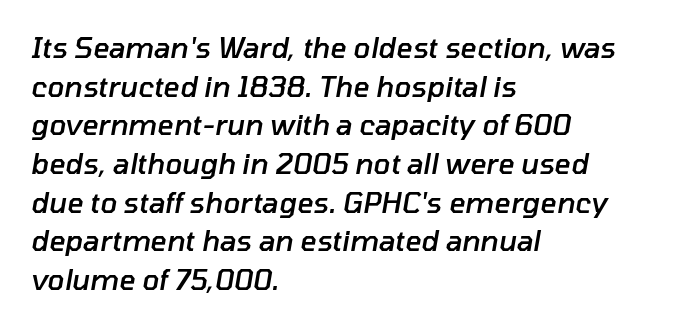
Q: Is the text bold? A: Semi-bold.
Q: Is the text italic (slanted)? A: Yes, it leans right by about 10 degrees.
Q: Is the text underlined? A: No.
Q: How is the paragraph aligned? A: Left-aligned.
Q: Is the spacing between letters normal or unusually wide? A: Normal.
Q: Is the spacing between lines tight, normal or loose? A: Normal.
Q: Width (condensed, normal, or wide)? A: Normal.
Q: Stroke contrast? A: Low.
Q: x-height? A: Medium.
Q: Monospaced? A: No.
